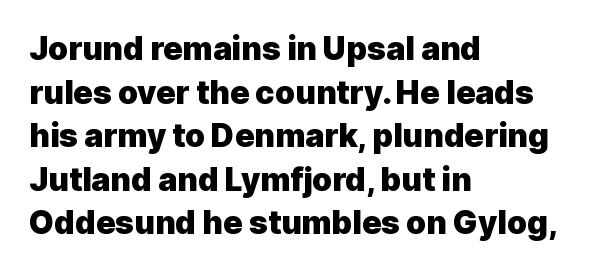
Q: Is the text bold? A: Yes.
Q: Is the text italic (slanted)? A: No, it is upright.
Q: Is the typeface a serif or a sans-serif typeface? A: Sans-serif.
Q: Is the text underlined? A: No.
Q: How is the paragraph aligned? A: Left-aligned.
Q: Is the spacing between letters normal or unusually wide? A: Normal.
Q: Is the spacing between lines tight, normal or loose? A: Normal.
Q: Width (condensed, normal, or wide)? A: Normal.
Q: x-height? A: Medium.
Q: Monospaced? A: No.
